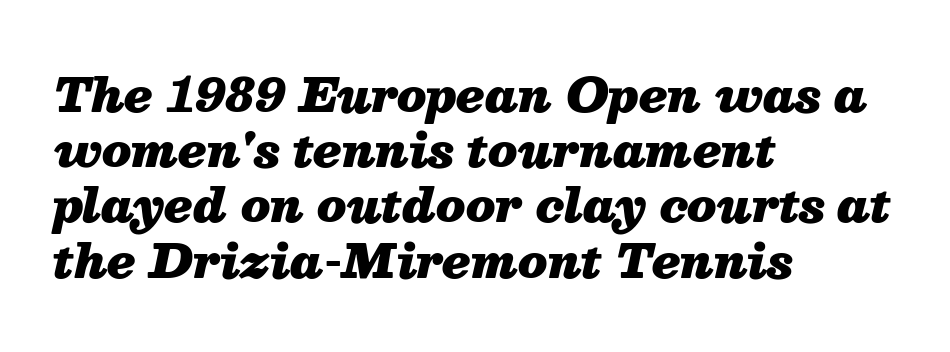
{"italic": "yes", "lean": "right", "slant_degrees": 13, "bold": "yes", "weight": "heavy", "width": "normal", "stroke_contrast": "medium", "x_height": "medium", "monospaced": "no", "underline": "no", "align": "left", "line_spacing_ratio": 1.2, "letter_spacing": "normal", "letter_spacing_em": 0.0, "glyph_px": 46}
